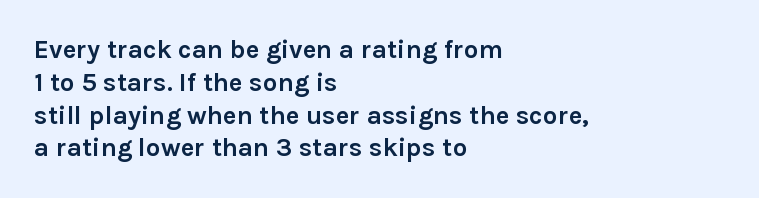
Reading down the column, the eye jumps a familiar distance to each next line. The passage shown is not underscored anywhere. Its strokes are broad and dark, the hallmark of bold type. Quick note: not italic, upright. Observe the ordinary spacing: letters are neighbours, not strangers. Line beginnings align vertically; line endings do not.
